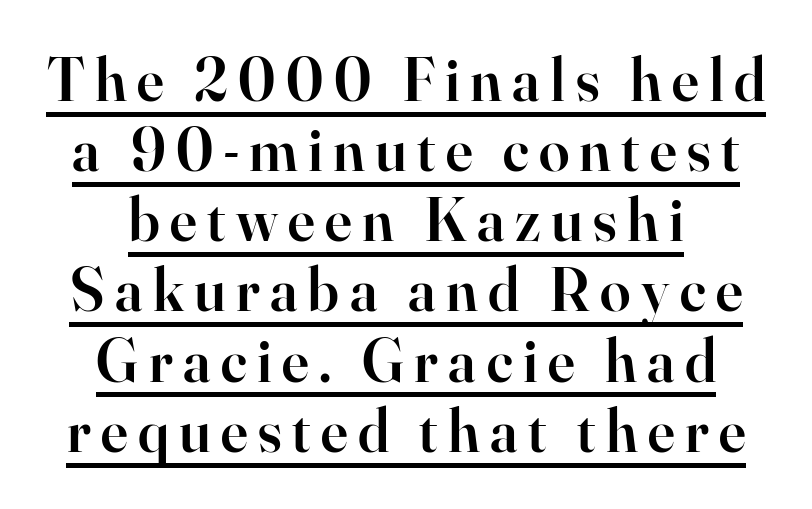
Q: Is the text bold? A: Semi-bold.
Q: Is the text italic (slanted)? A: No, it is upright.
Q: Is the typeface a serif or a sans-serif typeface? A: Serif.
Q: Is the text underlined? A: Yes.
Q: How is the paragraph aligned? A: Centered.
Q: Is the spacing between lines tight, normal or loose? A: Tight.
Q: Width (condensed, normal, or wide)? A: Normal.
Q: Stroke contrast? A: High.
Q: x-height? A: Small.
Q: Monospaced? A: No.
